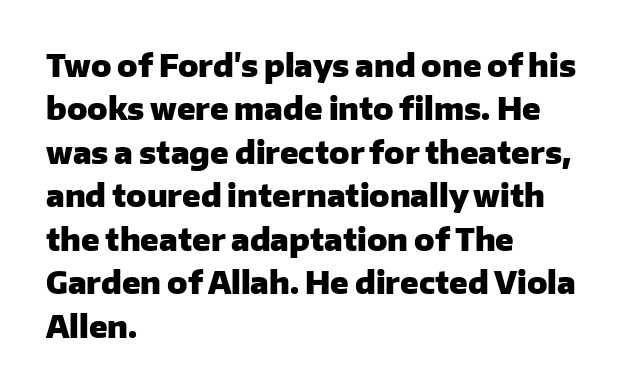
The passage shown is typeset with a sans-serif family. The gap between lines stays unmarked. Line spacing here is normal. Horizontal alignment here is leftward, the default for most running prose. The letters advance in unequal steps, a hallmark of proportional type.
